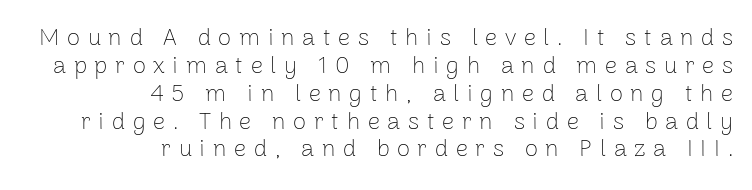
The image shows 24 px text type, upright; set right-aligned, line spacing 1.16x, unusually wide letter spacing (+0.32 em), not underlined.
